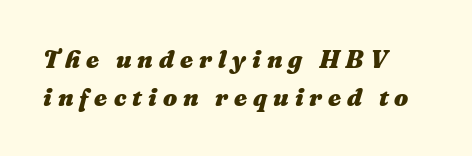
{"italic": "yes", "lean": "right", "slant_degrees": 16, "bold": "yes", "underline": "no", "align": "left", "line_spacing": "normal", "line_spacing_ratio": 1.51, "letter_spacing": "wide", "letter_spacing_em": 0.24, "glyph_px": 25}
